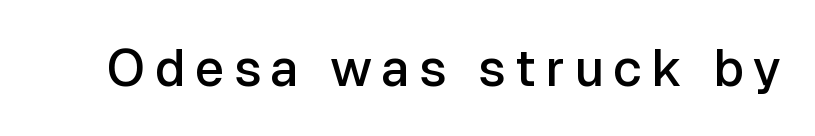
These lines are rendered in a variable-pitch font. Beneath every word, the page is bare. Is the type bold? Partly — it's a semibold, heavier than regular but not fully bold. The lettering holds an erect, upright posture throughout. The rendering shows plain stroke endings on the letterforms — a sans-serif design.
